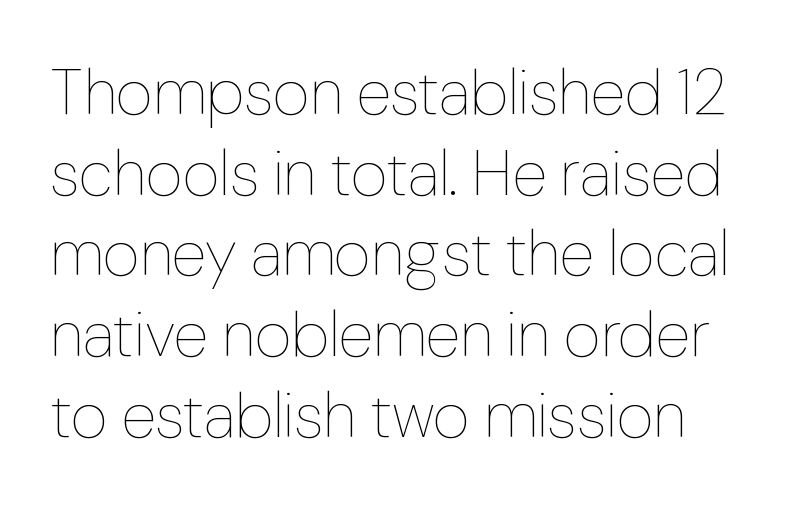
{"italic": "no", "bold": "no", "weight": "thin", "width": "normal", "stroke_contrast": "low", "x_height": "medium", "monospaced": "no", "underline": "no", "line_spacing": "normal", "line_spacing_ratio": 1.26, "letter_spacing": "normal", "letter_spacing_em": 0.0, "glyph_px": 64}
